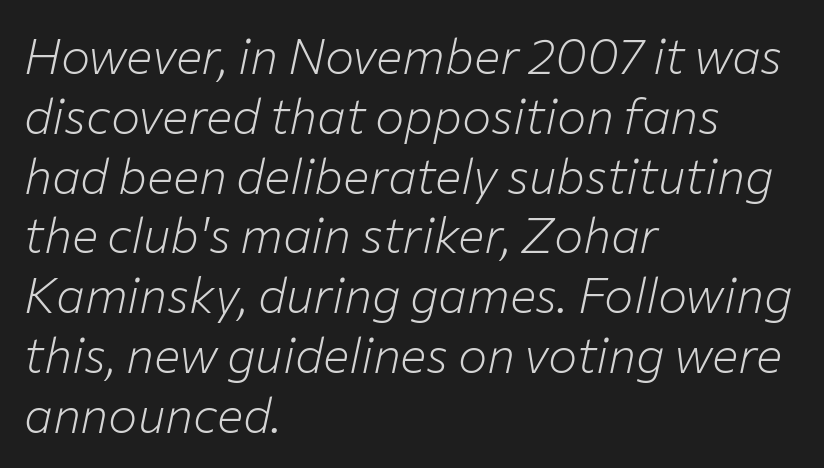
Characters are canted at an angle relative to the baseline's perpendicular. Is this a fixed-width face? No — the glyphs have proportional, varying widths. The rendering anchors every line to the left-hand side. Inter-character spacing is left at the font's built-in metrics.
